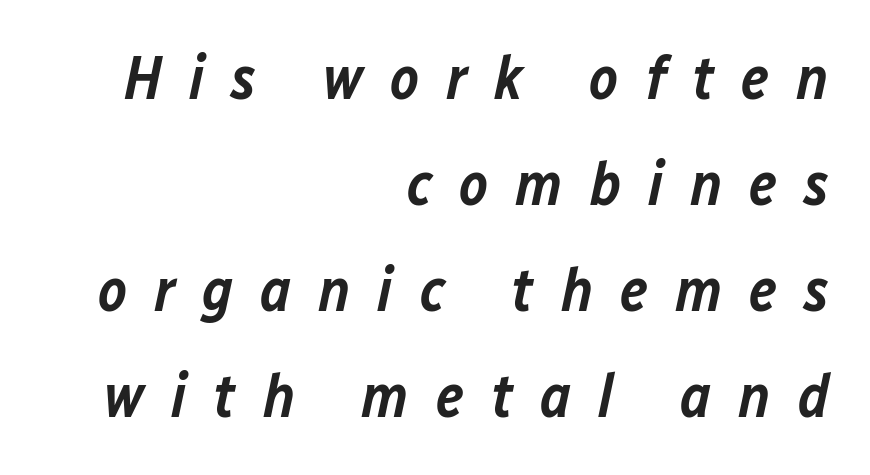
Q: Is the text bold? A: Semi-bold.
Q: Is the text italic (slanted)? A: Yes, it leans right by about 12 degrees.
Q: Is the text underlined? A: No.
Q: How is the paragraph aligned? A: Right-aligned.
Q: Is the spacing between letters normal or unusually wide? A: Unusually wide.
Q: Width (condensed, normal, or wide)? A: Normal.
Q: Stroke contrast? A: Low.
Q: x-height? A: Medium.
Q: Monospaced? A: No.
